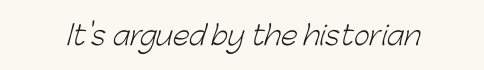
The image shows 27 px text type; set normal letter spacing, not underlined.
